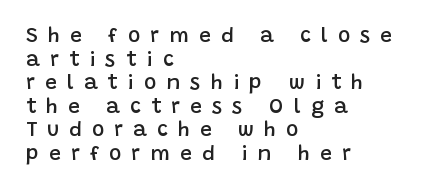
{"italic": "no", "bold": "semi", "underline": "no", "align": "left", "line_spacing": "tight", "line_spacing_ratio": 1.12, "letter_spacing": "wide", "letter_spacing_em": 0.48, "glyph_px": 21}
